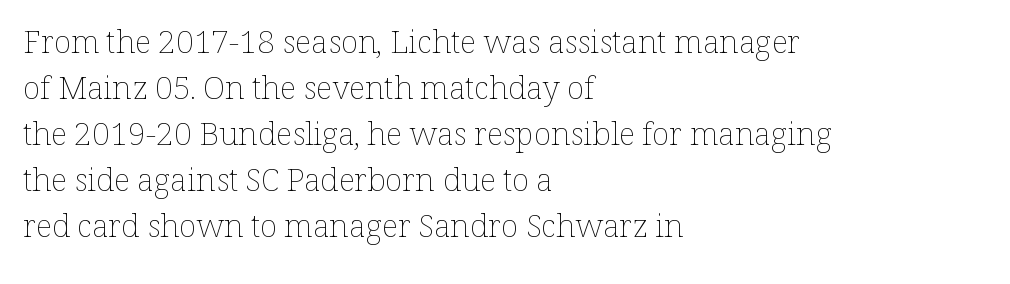
{"italic": "no", "bold": "no", "weight": "thin", "width": "normal", "stroke_contrast": "low", "x_height": "medium", "monospaced": "no", "underline": "no", "align": "left", "line_spacing": "normal", "line_spacing_ratio": 1.44, "letter_spacing": "normal", "letter_spacing_em": 0.0, "glyph_px": 32}
